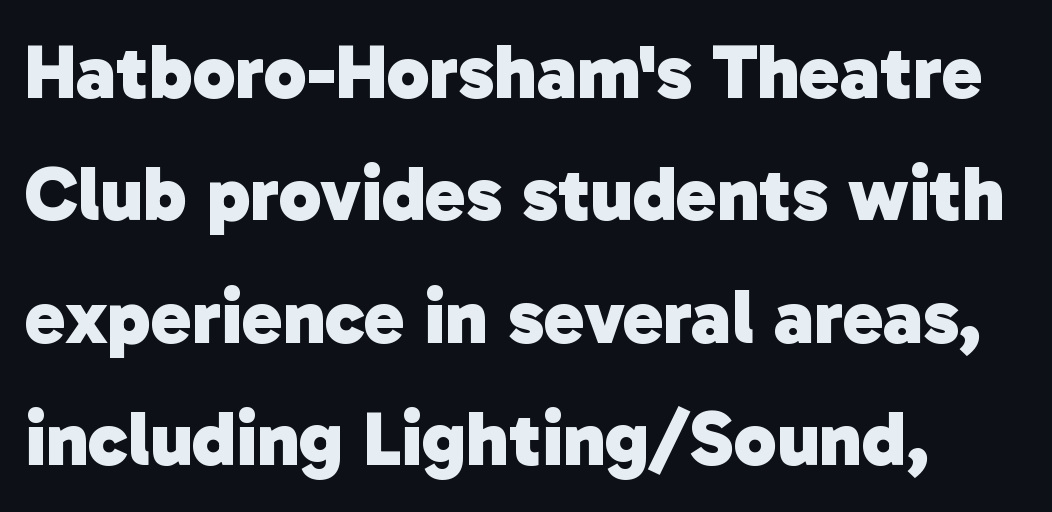
Proportional: the letters do not fall into vertical columns. Weight: bold. Compared with typical body copy, the letter spacing here is the same. Nope, no serifs anywhere on these letters. The string is rendered with underlining switched off. Does the leading feel generous? No, just average.
